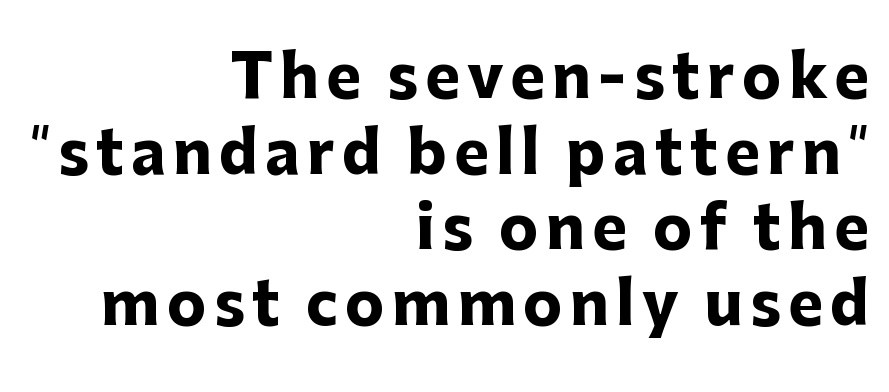
The image shows 59 px heavy sans-serif type, upright; set right-aligned, normal line spacing (1.28x), not underlined; low stroke contrast and a medium x-height.
